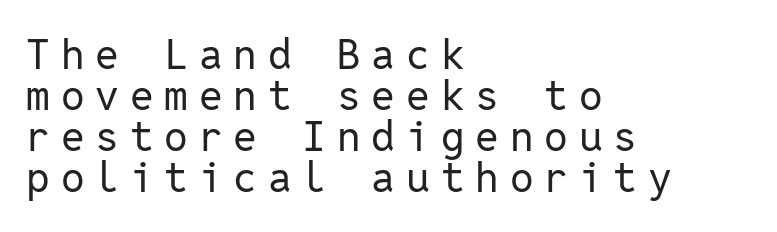
Every character sits straight up, as roman type does. This is sans-serif lettering, the kind often seen on screens and signage. These lines have a slow, spaced-out rhythm from letter to letter. The specimen omits any rule beneath the text block's lines. One glance says dense: line gaps are narrower than usual. Caption: multi-line text, flush left, ragged right.
